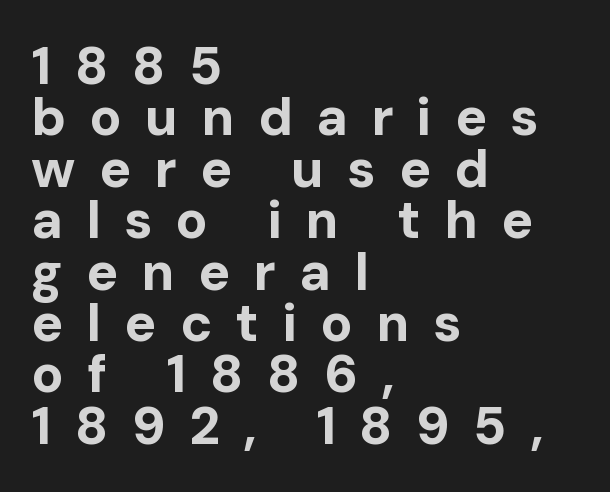
The image shows 53 px bold sans-serif type, upright; set left-aligned, tight line spacing (0.97x), unusually wide letter spacing (+0.44 em), not underlined; low stroke contrast and a medium x-height.
